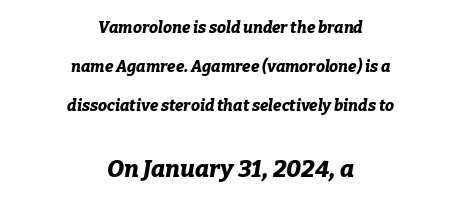
{"italic": "yes", "lean": "right", "slant_degrees": 9, "bold": "yes", "underline": "no", "align": "center", "line_spacing": "loose", "line_spacing_ratio": 2.43, "letter_spacing": "normal", "letter_spacing_em": 0.0, "larger_block": "second", "size_ratio": 1.5, "glyph_px": 24}
